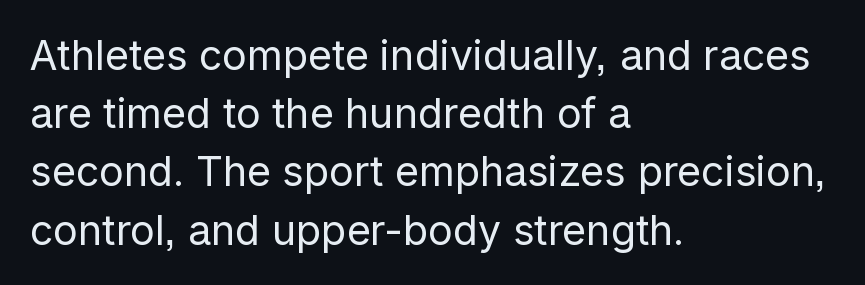
These lines are set flush left with a ragged right edge. The letters carry no serifs — their stems end cleanly without finishing strokes. Honestly, the row spacing looks completely unremarkable. Between one letter and the next there's only the usual sliver of space. Rendered with straight, roman letterforms. Varying glyph widths throughout — classic text-font behaviour.
